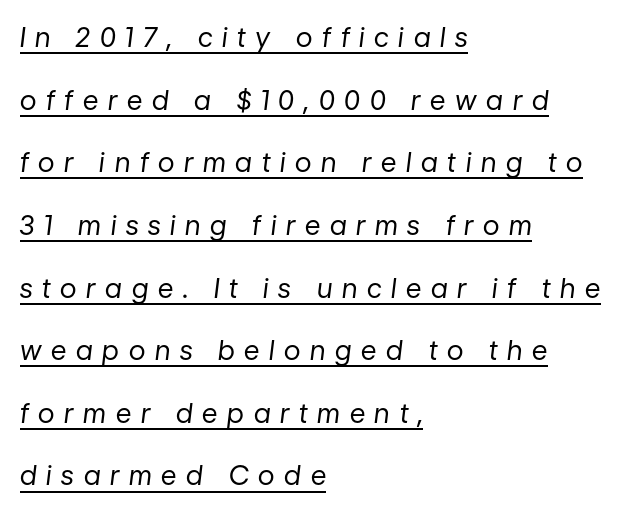
Words appear elongated and porous because spacing is wide. Underlining? Definitely there. Horizontal alignment here is leftward, the default for most running prose. You could fit nearly another row in the gap between these rows.
